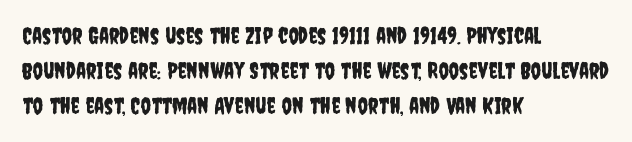
The image shows 23 px text type, upright; set left-aligned, normal line spacing (1.52x), normal letter spacing, not underlined.
